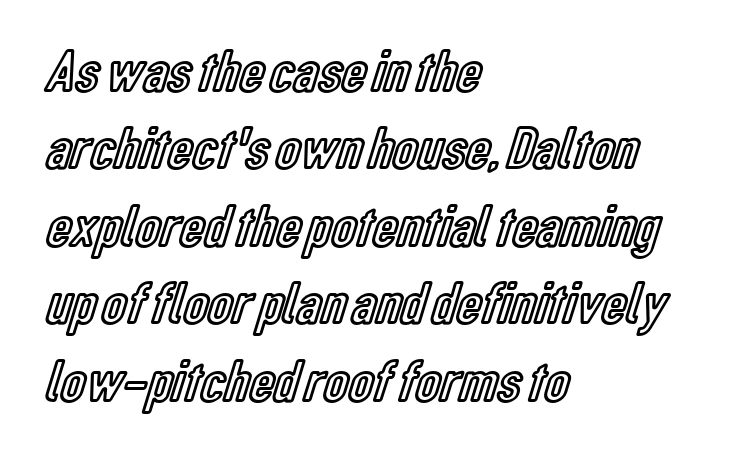
Q: Is the text italic (slanted)? A: Yes.
Q: Is the text underlined? A: No.
Q: How is the paragraph aligned? A: Left-aligned.
Q: Is the spacing between letters normal or unusually wide? A: Normal.
Q: Is the spacing between lines tight, normal or loose? A: Normal.
Q: Width (condensed, normal, or wide)? A: Condensed.
Q: x-height? A: Medium.
Q: Monospaced? A: No.
